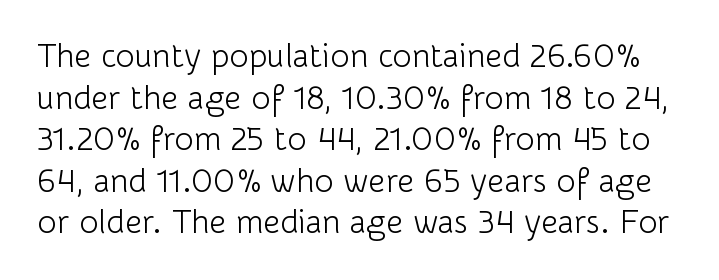
{"serif": "no", "italic": "no", "bold": "no", "weight": "light", "width": "normal", "stroke_contrast": "low", "x_height": "medium", "monospaced": "no", "underline": "no", "line_spacing": "normal", "line_spacing_ratio": 1.26, "letter_spacing": "normal", "letter_spacing_em": 0.0, "glyph_px": 33}
